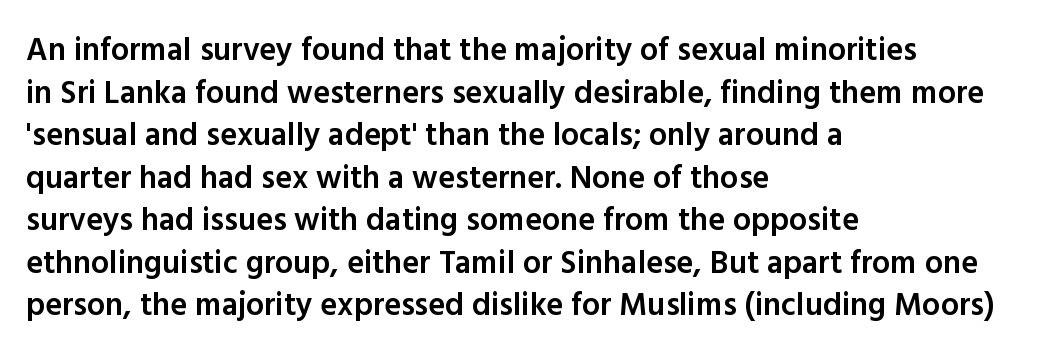
Q: Is the text bold? A: Semi-bold.
Q: Is the text italic (slanted)? A: No, it is upright.
Q: Is the typeface a serif or a sans-serif typeface? A: Sans-serif.
Q: Is the text underlined? A: No.
Q: How is the paragraph aligned? A: Left-aligned.
Q: Is the spacing between letters normal or unusually wide? A: Normal.
Q: Is the spacing between lines tight, normal or loose? A: Normal.
Q: Width (condensed, normal, or wide)? A: Normal.
Q: x-height? A: Medium.
Q: Monospaced? A: No.
